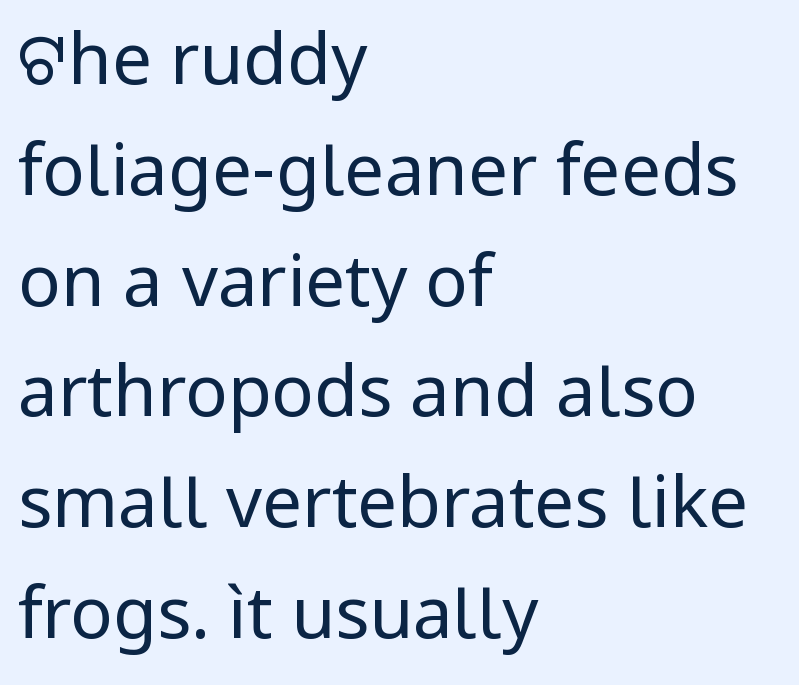
{"serif": "no", "italic": "no", "bold": "no", "weight": "regular", "width": "normal", "stroke_contrast": "low", "x_height": "medium", "monospaced": "no", "underline": "no", "align": "left", "line_spacing": "normal", "line_spacing_ratio": 1.56, "letter_spacing": "normal", "letter_spacing_em": 0.0, "glyph_px": 71}
